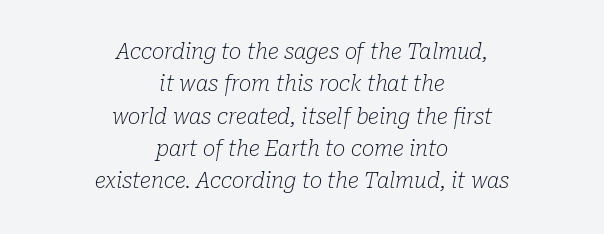
Q: Is the text bold? A: No.
Q: Is the text italic (slanted)? A: Yes, it leans right by about 10 degrees.
Q: Is the text underlined? A: No.
Q: How is the paragraph aligned? A: Centered.
Q: Is the spacing between letters normal or unusually wide? A: Normal.
Q: Is the spacing between lines tight, normal or loose? A: Normal.
